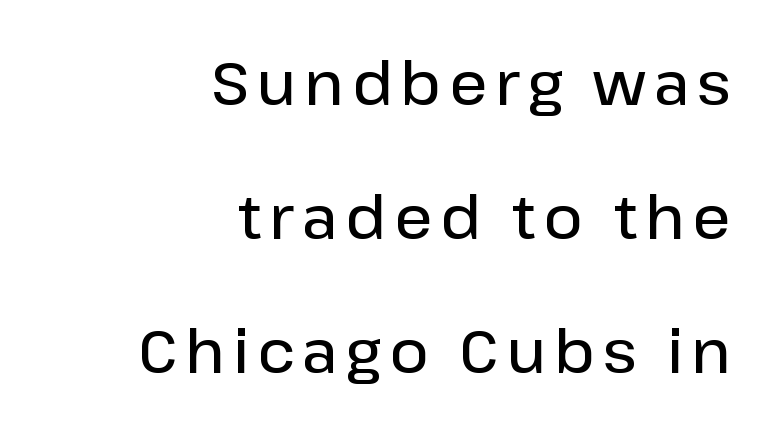
The passage shown is semibold, sitting just below true bold. Unlike italic type, these characters show no tilt at all. This sample has the flowing, uneven cadence of proportional lettering. Type style note: lacks serifs. The glyphs are unaccompanied by any horizontal stroke below them. The rag falls on the left side of this text block.
